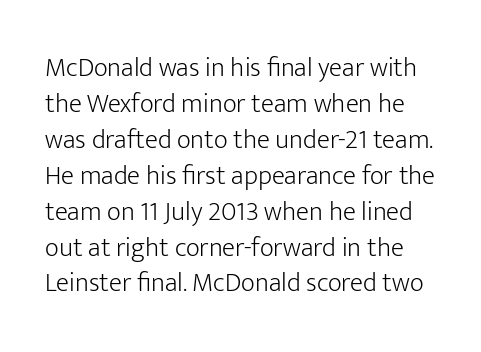
{"italic": "no", "bold": "no", "underline": "no", "line_spacing": "normal", "line_spacing_ratio": 1.33, "letter_spacing": "normal", "letter_spacing_em": 0.0, "glyph_px": 27}
